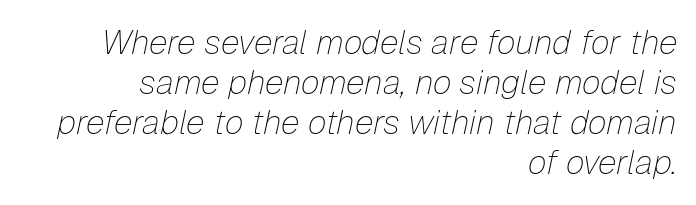
Q: Is the text bold? A: No.
Q: Is the text italic (slanted)? A: Yes, it leans right by about 12 degrees.
Q: Is the text underlined? A: No.
Q: How is the paragraph aligned? A: Right-aligned.
Q: Is the spacing between letters normal or unusually wide? A: Normal.
Q: Width (condensed, normal, or wide)? A: Normal.
Q: Stroke contrast? A: Low.
Q: x-height? A: Medium.
Q: Monospaced? A: No.
